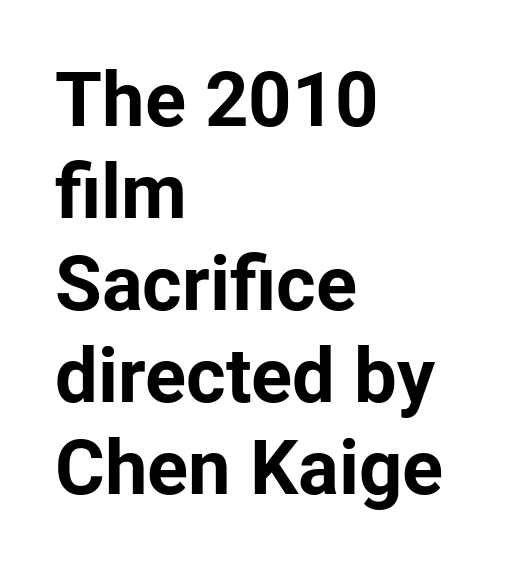
The image shows 76 px bold sans-serif type, upright; set left-aligned, line spacing 1.21x, normal letter spacing, not underlined; low stroke contrast and a medium x-height.
